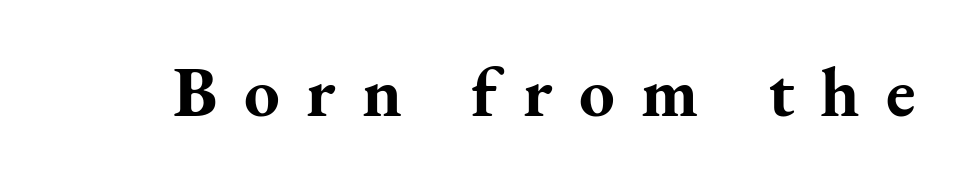
Compared with an ordinary text face, these strokes are far heavier — a full bold. Any mark beneath the type? The region is blank. Look at the tracking — it's clearly loosened, letters drifting apart. A typesetter would label this face a serif. These lines are rendered in a variable-pitch font.
